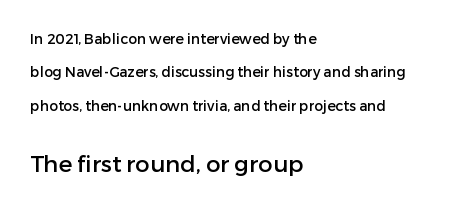
Do the letters lean? They stand straight. The setting favours the left margin, as ordinary paragraphs usually do. Short note: letters normally spaced. Is the lower block the larger one? Yes — the lower block carries the bigger type.
